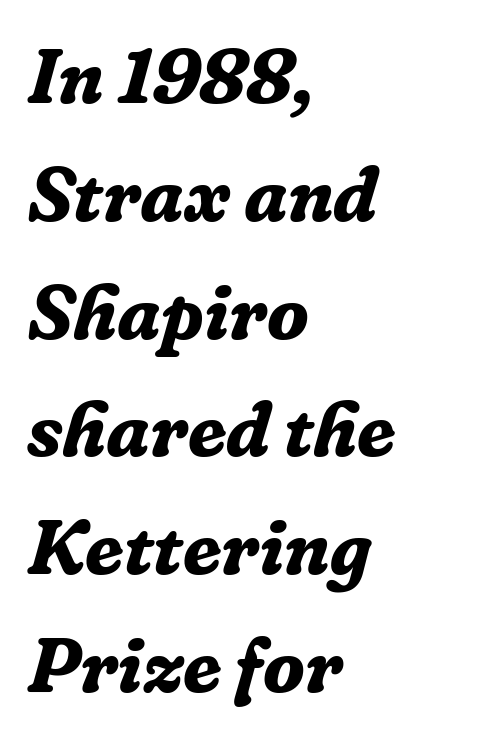
Q: Is the text bold? A: Yes.
Q: Is the text italic (slanted)? A: Yes, it leans right by about 16 degrees.
Q: Is the typeface a serif or a sans-serif typeface? A: Serif.
Q: Is the text underlined? A: No.
Q: How is the paragraph aligned? A: Left-aligned.
Q: Is the spacing between letters normal or unusually wide? A: Normal.
Q: Is the spacing between lines tight, normal or loose? A: Normal.
Q: Width (condensed, normal, or wide)? A: Normal.
Q: Stroke contrast? A: Low.
Q: x-height? A: Medium.
Q: Monospaced? A: No.
